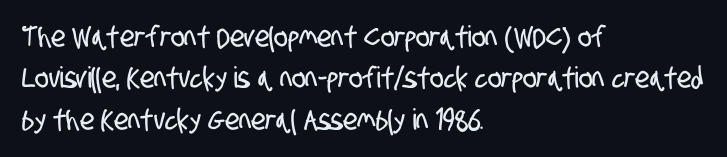
The space directly below the letters is spotless. The leading is moderate, giving the passage an even texture. Proportional: the letters do not fall into vertical columns. A classic flush-left, rag-right setting is used for this passage. The glyphs in this specimen are sans serif. Each word holds together tightly as a unit, with standard inter-letter gaps.
